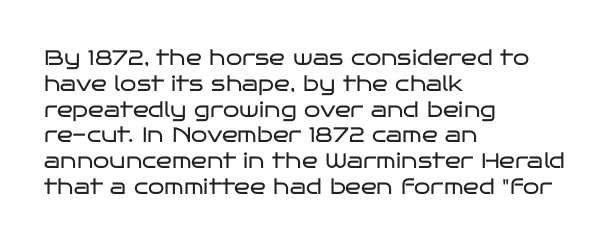
{"italic": "no", "bold": "no", "underline": "no", "align": "left", "line_spacing_ratio": 1.23, "letter_spacing": "normal", "letter_spacing_em": 0.0, "glyph_px": 21}
